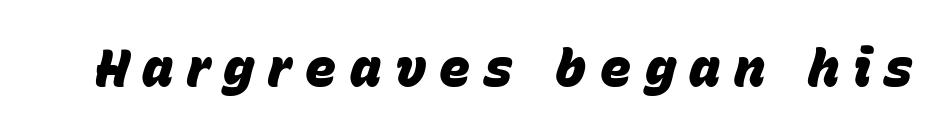
Q: Is the text bold? A: Yes.
Q: Is the text italic (slanted)? A: Yes, it leans right by about 15 degrees.
Q: Is the text underlined? A: No.
Q: Is the spacing between letters normal or unusually wide? A: Unusually wide.
Q: Width (condensed, normal, or wide)? A: Normal.
Q: Stroke contrast? A: Low.
Q: x-height? A: Large.
Q: Monospaced? A: No.
